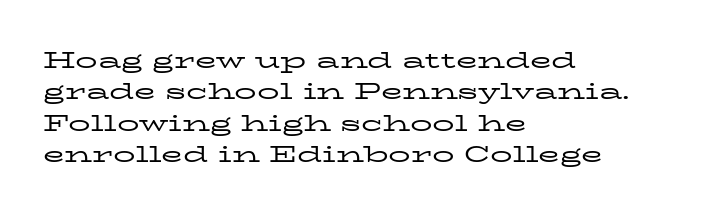
The image shows 22 px text type, upright; set left-aligned, normal line spacing (1.43x), normal letter spacing, not underlined.
